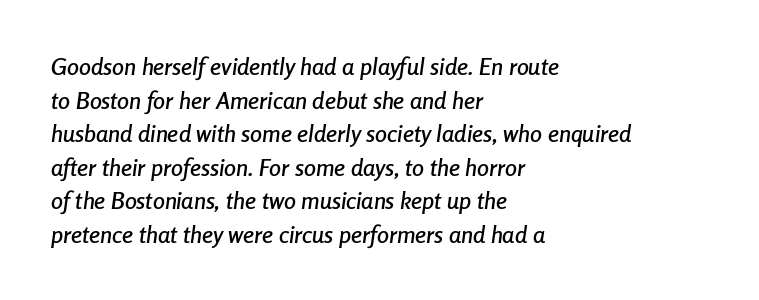
Q: Is the text italic (slanted)? A: Yes, it leans right by about 8 degrees.
Q: Is the text underlined? A: No.
Q: How is the paragraph aligned? A: Left-aligned.
Q: Is the spacing between letters normal or unusually wide? A: Normal.
Q: Is the spacing between lines tight, normal or loose? A: Normal.
